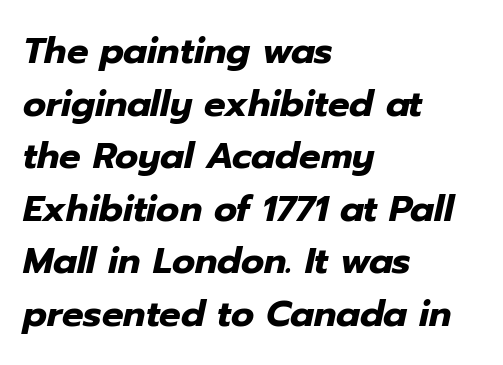
The image shows 36 px heavy type, italic (leaning right); set left-aligned, normal line spacing (1.46x), normal letter spacing, not underlined; low stroke contrast and a medium x-height.
